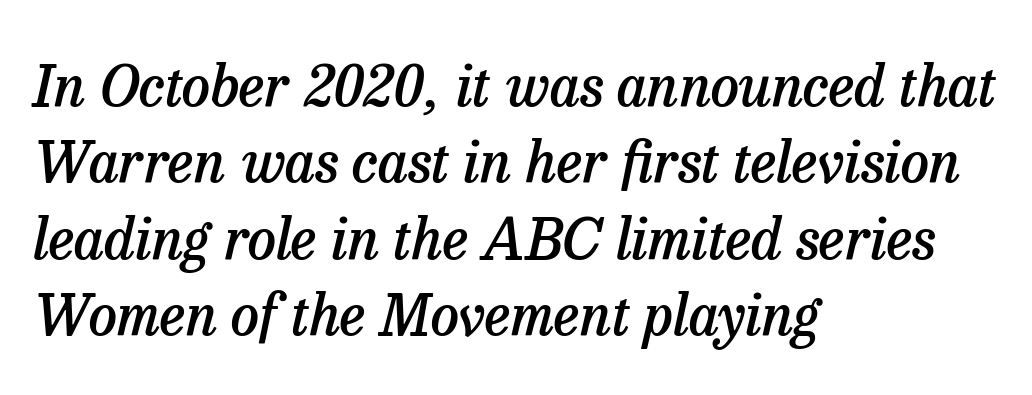
Q: Is the text bold? A: Semi-bold.
Q: Is the text italic (slanted)? A: Yes, it leans right by about 13 degrees.
Q: Is the typeface a serif or a sans-serif typeface? A: Serif.
Q: Is the text underlined? A: No.
Q: How is the paragraph aligned? A: Left-aligned.
Q: Is the spacing between letters normal or unusually wide? A: Normal.
Q: Is the spacing between lines tight, normal or loose? A: Normal.
Q: Width (condensed, normal, or wide)? A: Normal.
Q: Stroke contrast? A: Low.
Q: x-height? A: Medium.
Q: Monospaced? A: No.
